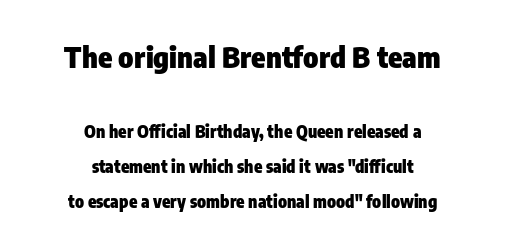
{"serif": "no", "italic": "no", "bold": "yes", "weight": "heavy", "width": "condensed", "stroke_contrast": "low", "x_height": "medium", "monospaced": "no", "underline": "no", "align": "center", "line_spacing": "loose", "line_spacing_ratio": 2.04, "letter_spacing": "normal", "letter_spacing_em": 0.0, "larger_block": "first", "size_ratio": 1.71, "glyph_px": 29}
